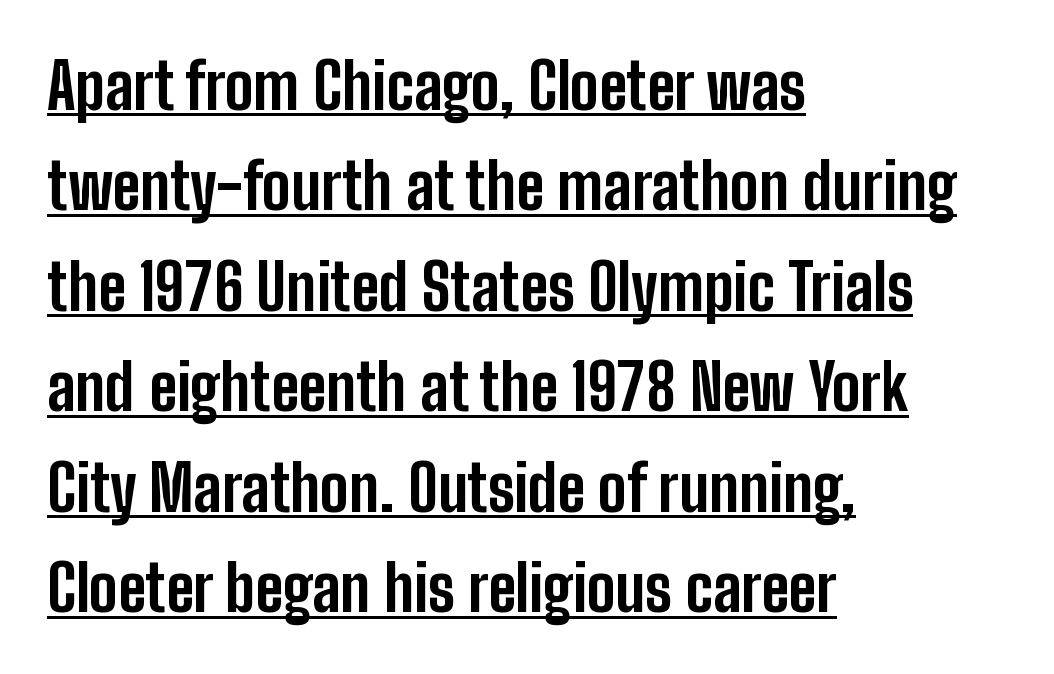
The image shows 64 px bold, condensed sans-serif type, upright; set left-aligned, normal line spacing (1.57x), normal letter spacing, underlined; low stroke contrast and a medium x-height.
